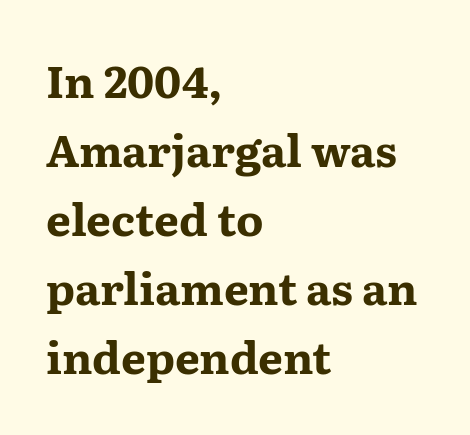
{"serif": "yes", "italic": "no", "bold": "yes", "weight": "bold", "width": "wide", "stroke_contrast": "medium", "x_height": "medium", "monospaced": "no", "underline": "no", "align": "left", "line_spacing": "normal", "line_spacing_ratio": 1.57, "letter_spacing": "normal", "letter_spacing_em": 0.0, "glyph_px": 44}
